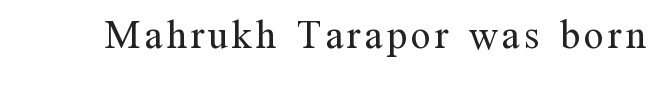
Q: Is the text bold? A: No.
Q: Is the text italic (slanted)? A: No, it is upright.
Q: Is the typeface a serif or a sans-serif typeface? A: Serif.
Q: Is the text underlined? A: No.
Q: Width (condensed, normal, or wide)? A: Normal.
Q: Stroke contrast? A: Medium.
Q: x-height? A: Medium.
Q: Monospaced? A: No.
